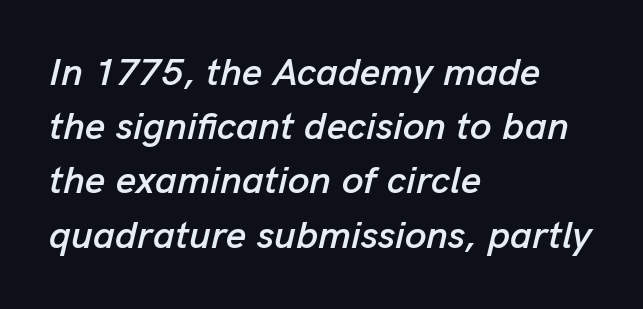
The image shows 39 px text type, italic (leaning right); set left-aligned, normal line spacing (1.39x), normal letter spacing, not underlined; low stroke contrast and a medium x-height.
